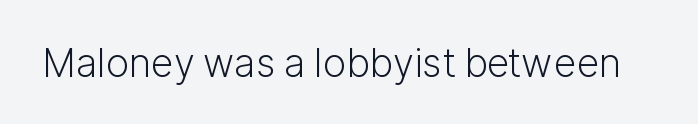
{"serif": "no", "italic": "no", "bold": "no", "weight": "light", "width": "normal", "stroke_contrast": "low", "x_height": "medium", "monospaced": "no", "underline": "no", "letter_spacing": "normal", "letter_spacing_em": 0.0, "glyph_px": 39}
